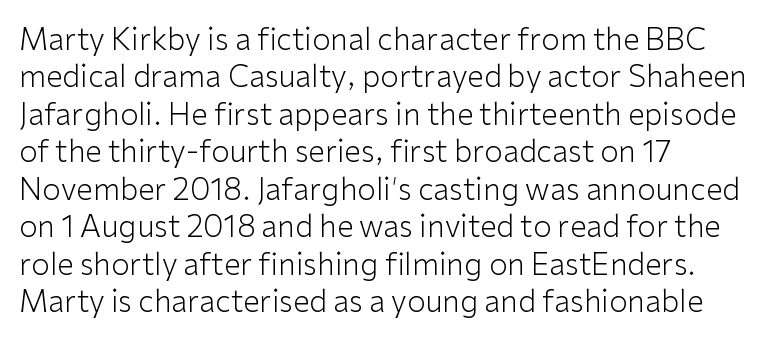
{"serif": "no", "italic": "no", "bold": "no", "weight": "light", "width": "normal", "stroke_contrast": "low", "x_height": "medium", "monospaced": "no", "underline": "no", "align": "left", "line_spacing": "normal", "line_spacing_ratio": 1.25, "letter_spacing": "normal", "letter_spacing_em": 0.0, "glyph_px": 30}
